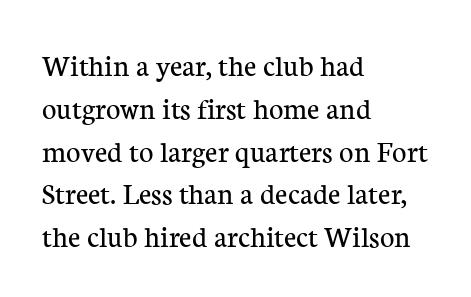
The image shows 31 px regular-weight serif type, upright; set left-aligned, normal line spacing (1.38x), normal letter spacing, not underlined; low stroke contrast and a medium x-height.
